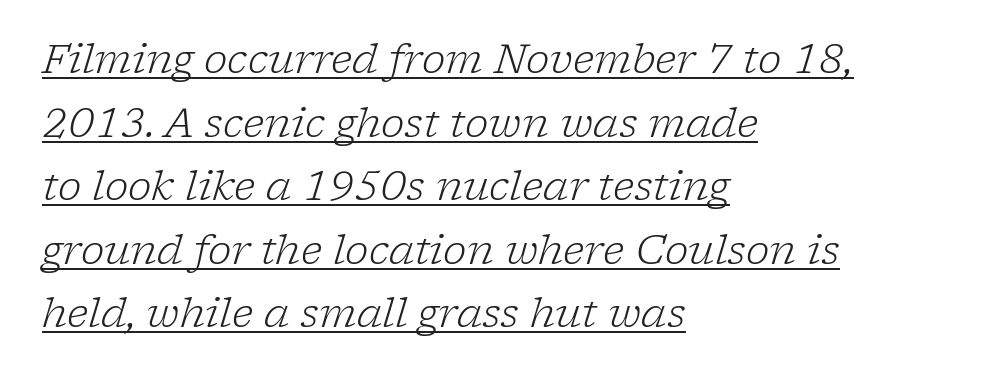
Stroke thickness stays within the range of a standard reading face or lighter. The designer went with a serif here, giving each stem small feet. You could not count columns in this text — the font is proportionally spaced. This sample keeps an unexceptional amount of space between lines. Decoration check: the copy is underlined. Spacing between characters is what you'd get straight out of the box.
